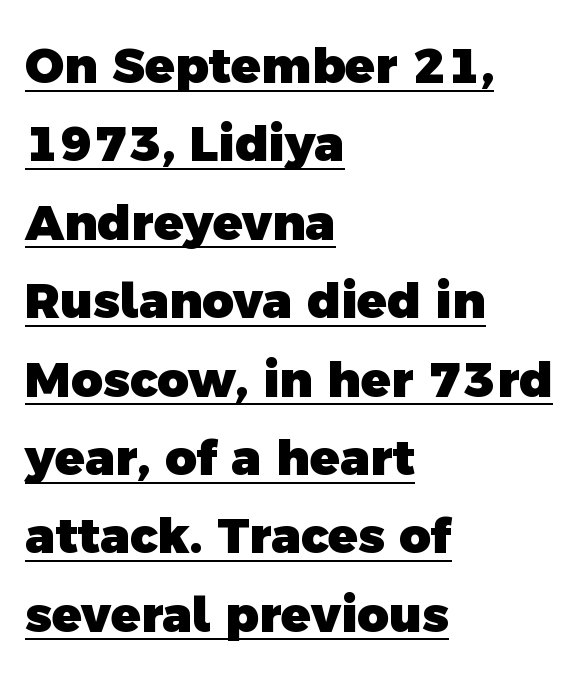
How would I describe the line gaps? Plain and ordinary. These lines carry a lot of weight — the face is fully bold. The rendering uses the underline text-decoration. I'd call this a sans setting — the letters go barefoot. One-word summary of the alignment: left. The rendering keeps characters at their native spacing.
